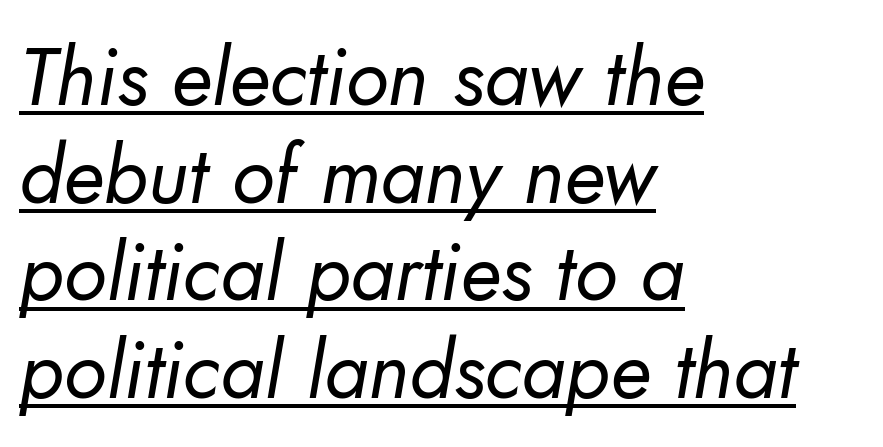
The image shows 80 px regular-weight sans-serif type; set left-aligned, line spacing 1.22x, normal letter spacing, underlined; low stroke contrast and a small x-height.
